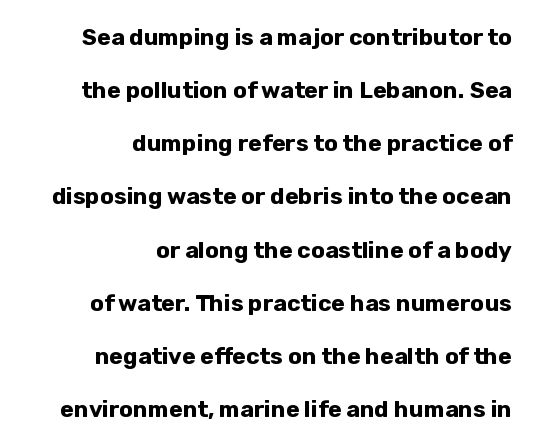
The image shows 23 px bold type, upright; set right-aligned, loose line spacing (2.31x), normal letter spacing, not underlined.
